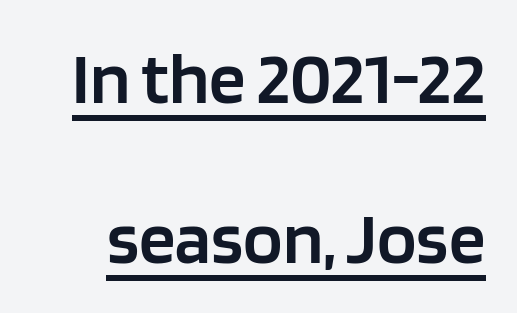
Q: Is the text bold? A: Semi-bold.
Q: Is the text italic (slanted)? A: No, it is upright.
Q: Is the typeface a serif or a sans-serif typeface? A: Sans-serif.
Q: Is the text underlined? A: Yes.
Q: Is the spacing between letters normal or unusually wide? A: Normal.
Q: Is the spacing between lines tight, normal or loose? A: Loose.
Q: Width (condensed, normal, or wide)? A: Normal.
Q: Stroke contrast? A: Low.
Q: x-height? A: Large.
Q: Monospaced? A: No.
